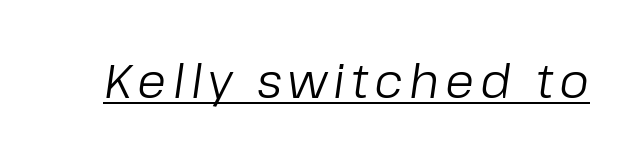
Compared with undecorated copy, this sample adds a rule below the words. The cut favours lightness, reaching ordinary text weight at its darkest. A typesetter would call this proportional, since set widths differ per character. Yep, that's italic — everything's leaning.
